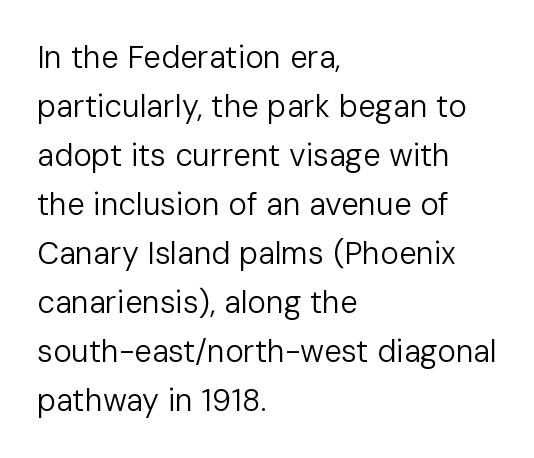
{"serif": "no", "italic": "no", "bold": "no", "weight": "regular", "width": "normal", "stroke_contrast": "low", "x_height": "medium", "monospaced": "no", "underline": "no", "align": "left", "line_spacing": "normal", "line_spacing_ratio": 1.58, "letter_spacing": "normal", "letter_spacing_em": 0.0, "glyph_px": 31}
